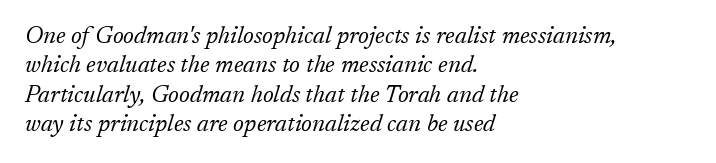
Weight: regular or lighter. Spacing between characters is what you'd get straight out of the box. Characters are canted at an angle relative to the baseline's perpendicular. Is the block centered? No — it sits flush against the left margin.
